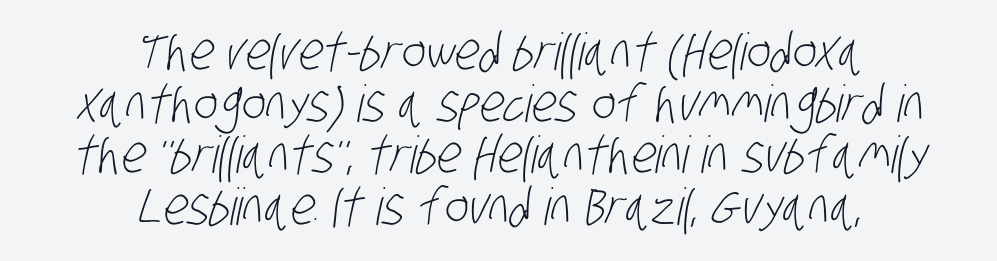
Type without underlining. Heaviness? Minimal to ordinary, like unemphasized prose. The text was rendered using a sans face with plain stroke endings. Neither beginnings nor endings align; midpoints do. Is the letter spacing exaggerated? No — it looks like the ordinary default.
